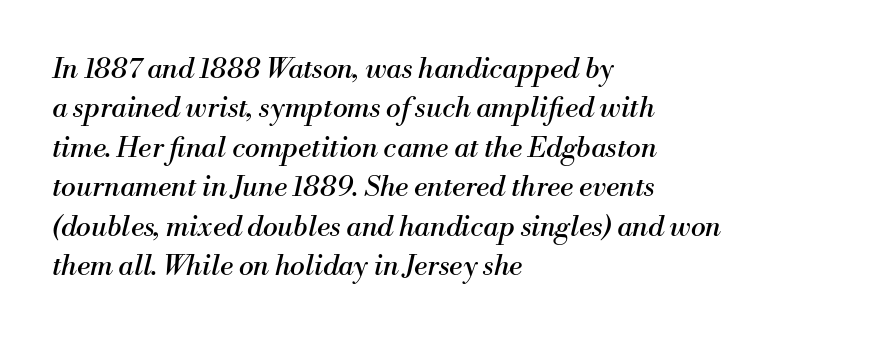
The image shows 28 px regular-weight serif type, italic (leaning right); set left-aligned, normal line spacing (1.41x), normal letter spacing, not underlined; medium stroke contrast and a small x-height.
